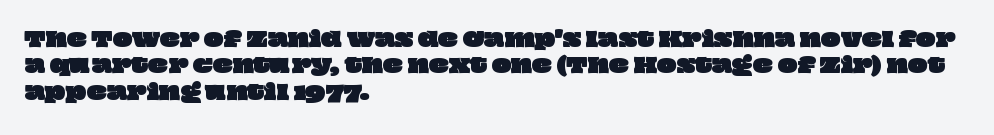
{"underline": "no", "align": "left", "line_spacing": "normal", "line_spacing_ratio": 1.26, "letter_spacing": "normal", "letter_spacing_em": 0.0, "glyph_px": 21}
